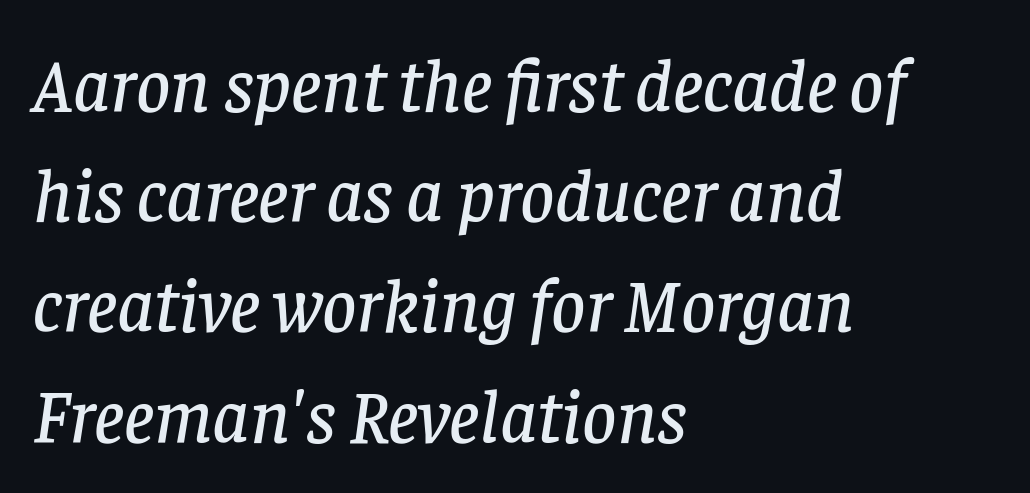
Q: Is the text italic (slanted)? A: Yes, it leans right by about 8 degrees.
Q: Is the typeface a serif or a sans-serif typeface? A: Serif.
Q: Is the text underlined? A: No.
Q: How is the paragraph aligned? A: Left-aligned.
Q: Is the spacing between letters normal or unusually wide? A: Normal.
Q: Is the spacing between lines tight, normal or loose? A: Normal.
Q: Width (condensed, normal, or wide)? A: Normal.
Q: Stroke contrast? A: Low.
Q: x-height? A: Large.
Q: Monospaced? A: No.
